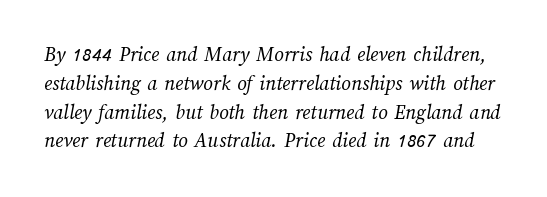
Q: Is the text bold? A: No.
Q: Is the text underlined? A: No.
Q: Is the spacing between letters normal or unusually wide? A: Normal.
Q: Is the spacing between lines tight, normal or loose? A: Normal.
